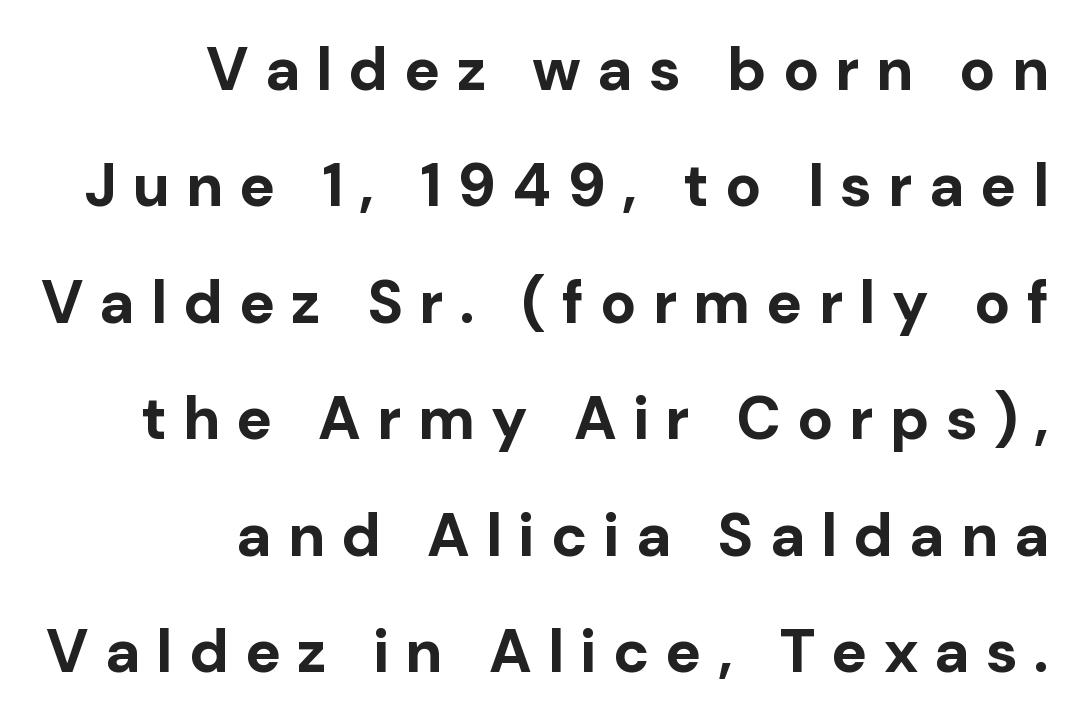
Q: Is the text bold? A: Yes.
Q: Is the text italic (slanted)? A: No, it is upright.
Q: Is the typeface a serif or a sans-serif typeface? A: Sans-serif.
Q: Is the text underlined? A: No.
Q: How is the paragraph aligned? A: Right-aligned.
Q: Is the spacing between letters normal or unusually wide? A: Unusually wide.
Q: Is the spacing between lines tight, normal or loose? A: Loose.
Q: Width (condensed, normal, or wide)? A: Normal.
Q: Stroke contrast? A: Low.
Q: x-height? A: Medium.
Q: Monospaced? A: No.
